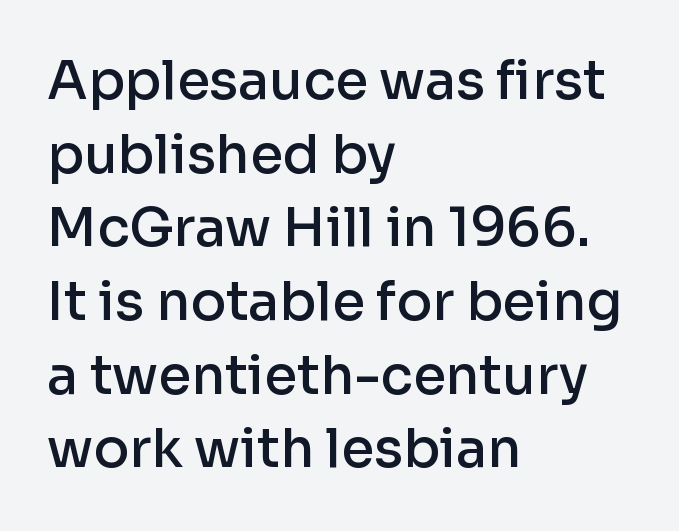
{"serif": "no", "italic": "no", "bold": "semi", "weight": "semibold", "width": "normal", "stroke_contrast": "low", "x_height": "medium", "monospaced": "no", "underline": "no", "align": "left", "line_spacing": "normal", "line_spacing_ratio": 1.39, "letter_spacing": "normal", "letter_spacing_em": 0.0, "glyph_px": 53}
